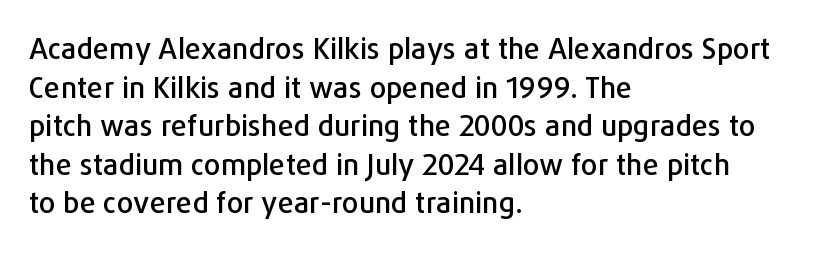
Q: Is the text italic (slanted)? A: No, it is upright.
Q: Is the typeface a serif or a sans-serif typeface? A: Sans-serif.
Q: Is the text underlined? A: No.
Q: How is the paragraph aligned? A: Left-aligned.
Q: Is the spacing between letters normal or unusually wide? A: Normal.
Q: Is the spacing between lines tight, normal or loose? A: Normal.
Q: Width (condensed, normal, or wide)? A: Normal.
Q: Stroke contrast? A: Low.
Q: x-height? A: Medium.
Q: Monospaced? A: No.
